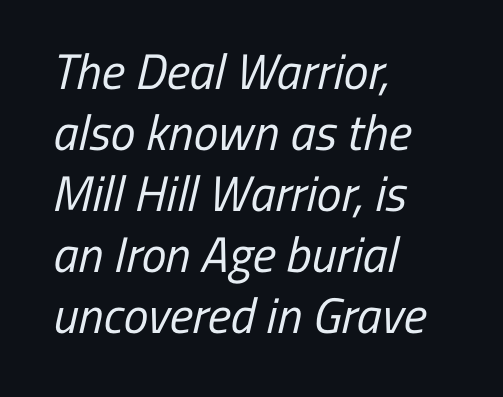
The image shows 50 px regular-weight, condensed sans-serif type; set left-aligned, line spacing 1.22x, normal letter spacing, not underlined; low stroke contrast and a medium x-height.
